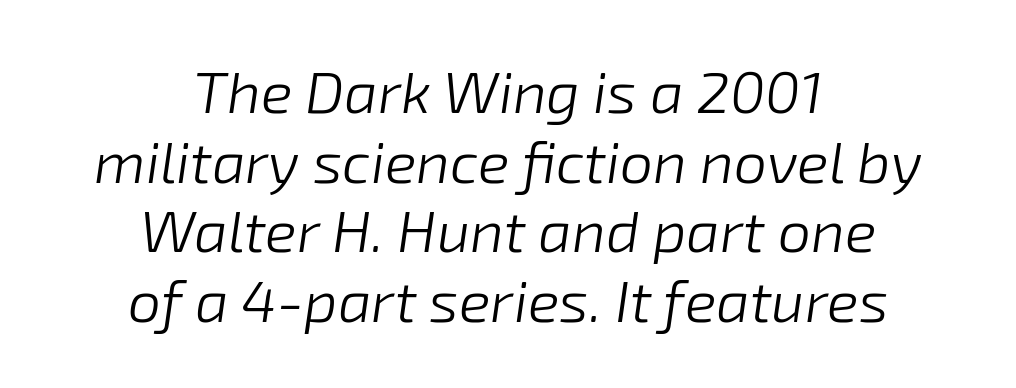
The image shows 59 px light type, italic (leaning right); set centered, line spacing 1.18x, normal letter spacing, not underlined; low stroke contrast and a medium x-height.
